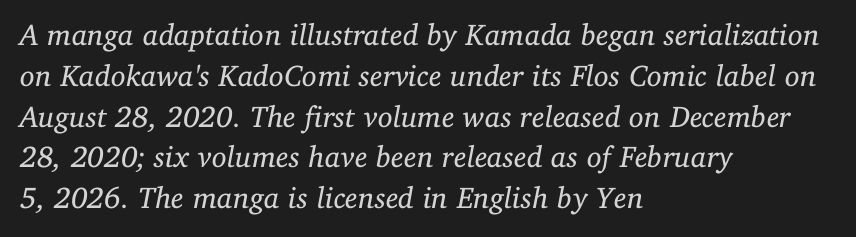
The rendering uses natural spacing where letterforms have individual widths. The face used here is seriffed, in the tradition of book romans. The gap between lines stays unmarked. Horizontal bands of white between lines are of average thickness. Is the stroke heavy? The answer is a plain regular-or-lighter. The text carries the slant typical of an italic or oblique font.
